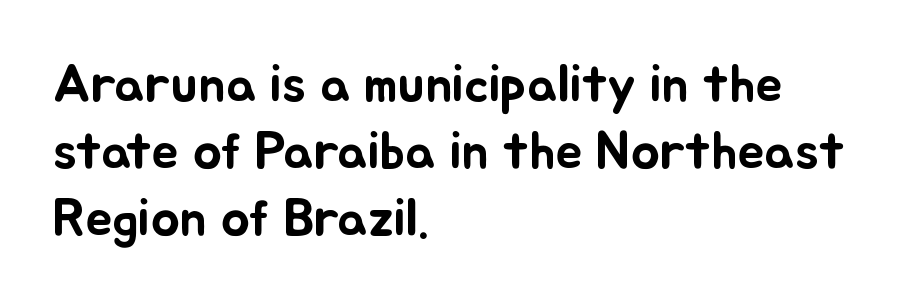
The image shows 54 px text type, upright; set left-aligned, line spacing 1.24x, normal letter spacing, not underlined; low stroke contrast and a small x-height.
